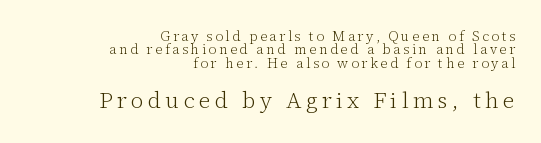
{"italic": "no", "bold": "no", "underline": "no", "align": "right", "line_spacing": "tight", "line_spacing_ratio": 0.95, "larger_block": "second", "size_ratio": 1.64, "glyph_px": 23}
